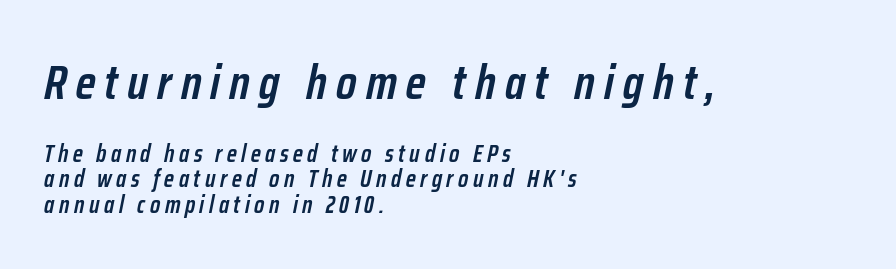
Q: Is the text bold? A: Semi-bold.
Q: Is the text italic (slanted)? A: Yes, it leans right by about 12 degrees.
Q: Is the text underlined? A: No.
Q: How is the paragraph aligned? A: Left-aligned.
Q: Is the spacing between lines tight, normal or loose? A: Tight.
Q: Which block of text is set in a larger size, the first (top) or the second (bottom)? A: The first (top) one.
Q: Width (condensed, normal, or wide)? A: Condensed.
Q: Stroke contrast? A: Low.
Q: x-height? A: Medium.
Q: Monospaced? A: No.
